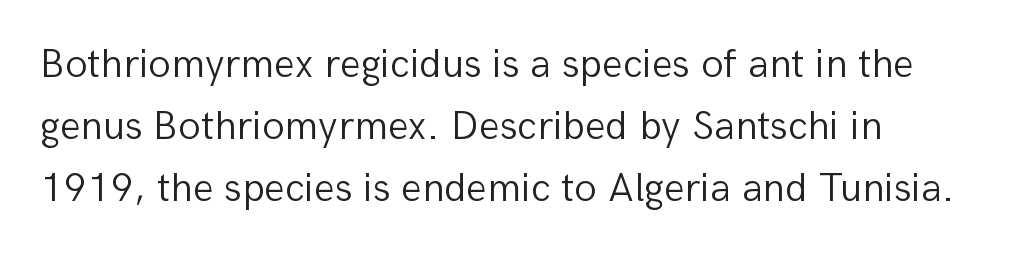
The image shows 41 px light sans-serif type, upright; set left-aligned, normal line spacing (1.51x), normal letter spacing, not underlined; low stroke contrast and a medium x-height.
